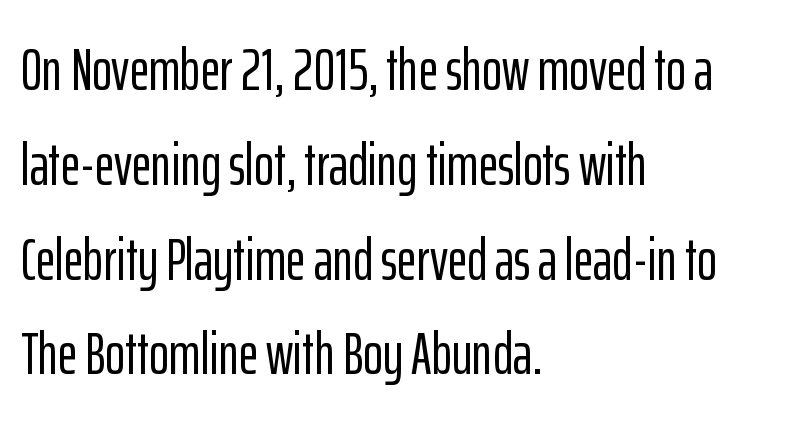
Q: Is the text italic (slanted)? A: No, it is upright.
Q: Is the typeface a serif or a sans-serif typeface? A: Sans-serif.
Q: Is the text underlined? A: No.
Q: How is the paragraph aligned? A: Left-aligned.
Q: Is the spacing between letters normal or unusually wide? A: Normal.
Q: Is the spacing between lines tight, normal or loose? A: Normal.
Q: Width (condensed, normal, or wide)? A: Condensed.
Q: Stroke contrast? A: Low.
Q: x-height? A: Medium.
Q: Monospaced? A: No.
